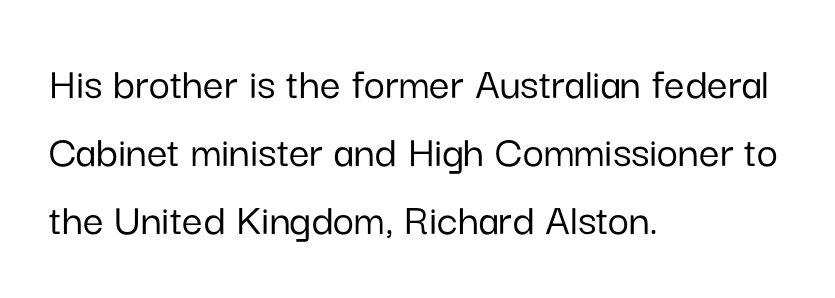
Q: Is the text italic (slanted)? A: No, it is upright.
Q: Is the typeface a serif or a sans-serif typeface? A: Sans-serif.
Q: Is the text underlined? A: No.
Q: How is the paragraph aligned? A: Left-aligned.
Q: Is the spacing between letters normal or unusually wide? A: Normal.
Q: Is the spacing between lines tight, normal or loose? A: Normal.
Q: Width (condensed, normal, or wide)? A: Normal.
Q: Stroke contrast? A: Low.
Q: x-height? A: Medium.
Q: Monospaced? A: No.
